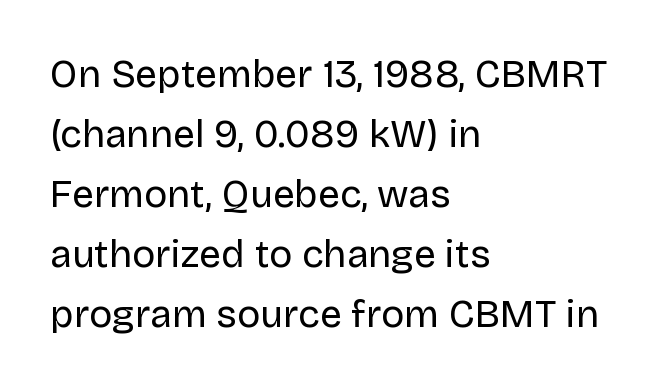
Q: Is the text bold? A: No.
Q: Is the text italic (slanted)? A: No, it is upright.
Q: Is the typeface a serif or a sans-serif typeface? A: Sans-serif.
Q: Is the text underlined? A: No.
Q: How is the paragraph aligned? A: Left-aligned.
Q: Is the spacing between letters normal or unusually wide? A: Normal.
Q: Is the spacing between lines tight, normal or loose? A: Normal.
Q: Width (condensed, normal, or wide)? A: Normal.
Q: Stroke contrast? A: Low.
Q: x-height? A: Large.
Q: Monospaced? A: No.
